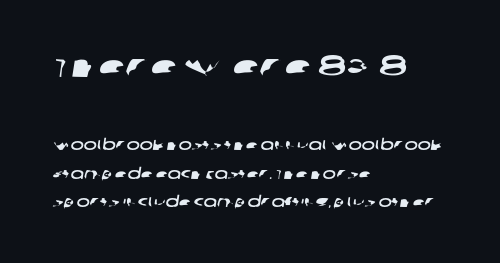
{"serif": "no", "width": "wide", "stroke_contrast": "low", "x_height": "large", "monospaced": "no", "underline": "no", "align": "left", "line_spacing": "loose", "line_spacing_ratio": 2.02, "letter_spacing": "normal", "letter_spacing_em": 0.0, "larger_block": "first", "size_ratio": 2.21, "glyph_px": 31}
